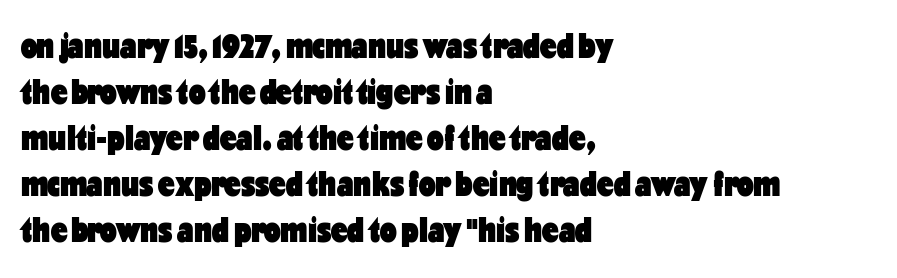
Q: Is the text bold? A: Yes.
Q: Is the text italic (slanted)? A: No, it is upright.
Q: Is the typeface a serif or a sans-serif typeface? A: Sans-serif.
Q: Is the text underlined? A: No.
Q: How is the paragraph aligned? A: Left-aligned.
Q: Is the spacing between letters normal or unusually wide? A: Normal.
Q: Width (condensed, normal, or wide)? A: Condensed.
Q: Stroke contrast? A: Low.
Q: x-height? A: Medium.
Q: Monospaced? A: No.
